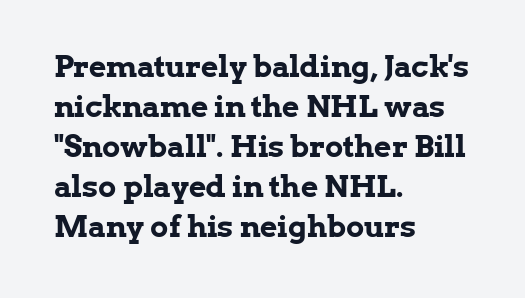
Leftover space on each line is placed entirely after the last word. Here the glyphs are tracked normally, forming tight word shapes. The passage shown stacks its lines at a standard gap. The passage shown is typeset with a serif family. Heft: maximum for text — a bold.
